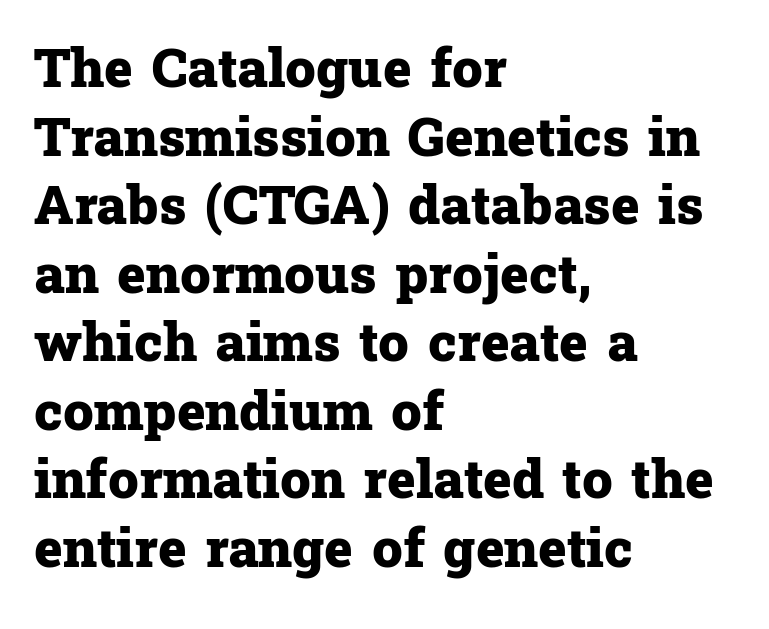
The image shows 54 px heavy serif type, upright; set left-aligned, normal line spacing (1.27x), normal letter spacing, not underlined; low stroke contrast and a medium x-height.
